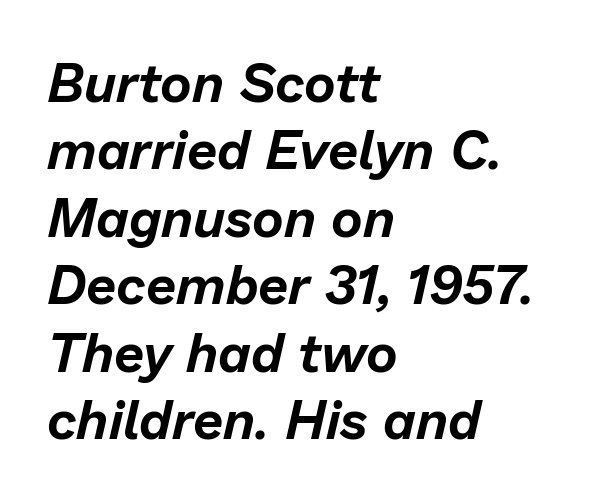
Q: Is the text italic (slanted)? A: Yes, it leans right by about 13 degrees.
Q: Is the text underlined? A: No.
Q: How is the paragraph aligned? A: Left-aligned.
Q: Is the spacing between letters normal or unusually wide? A: Normal.
Q: Is the spacing between lines tight, normal or loose? A: Normal.
Q: Width (condensed, normal, or wide)? A: Normal.
Q: Stroke contrast? A: Low.
Q: x-height? A: Medium.
Q: Monospaced? A: No.
